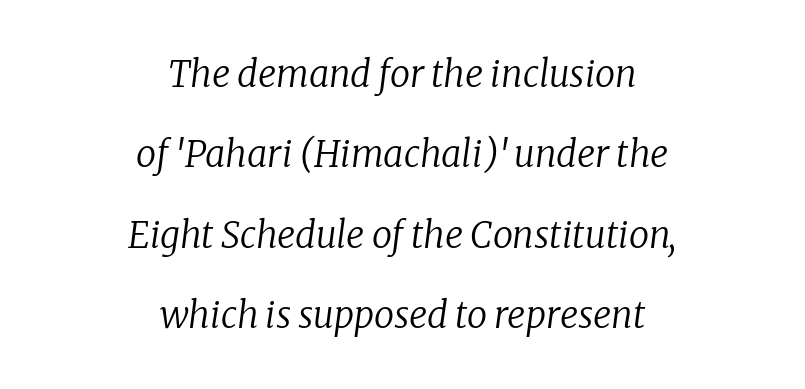
The image shows 36 px regular-weight serif type, italic (leaning right); set centered, loose line spacing (2.23x), normal letter spacing, not underlined; low stroke contrast and a medium x-height.
